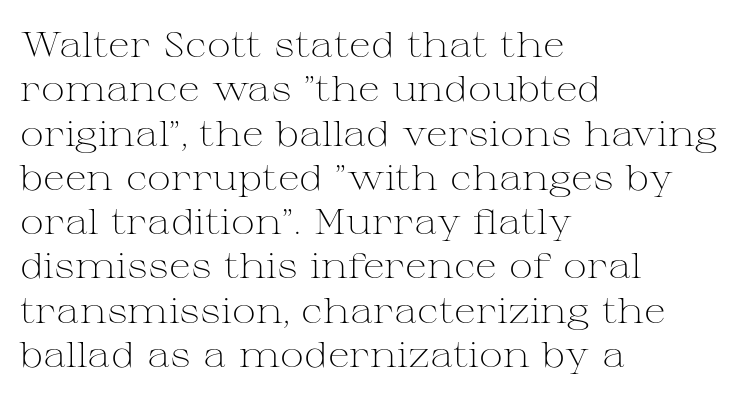
The image shows 36 px light, wide serif type, upright; set left-aligned, line spacing 1.23x, normal letter spacing, not underlined; medium stroke contrast and a medium x-height.
